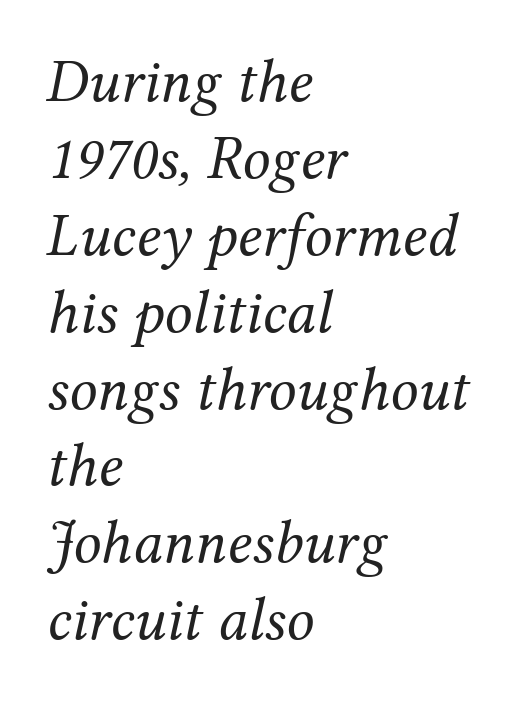
Q: Is the text bold? A: No.
Q: Is the text italic (slanted)? A: Yes, it leans right by about 12 degrees.
Q: Is the typeface a serif or a sans-serif typeface? A: Serif.
Q: Is the text underlined? A: No.
Q: How is the paragraph aligned? A: Left-aligned.
Q: Is the spacing between letters normal or unusually wide? A: Normal.
Q: Width (condensed, normal, or wide)? A: Normal.
Q: Stroke contrast? A: Medium.
Q: x-height? A: Medium.
Q: Monospaced? A: No.
